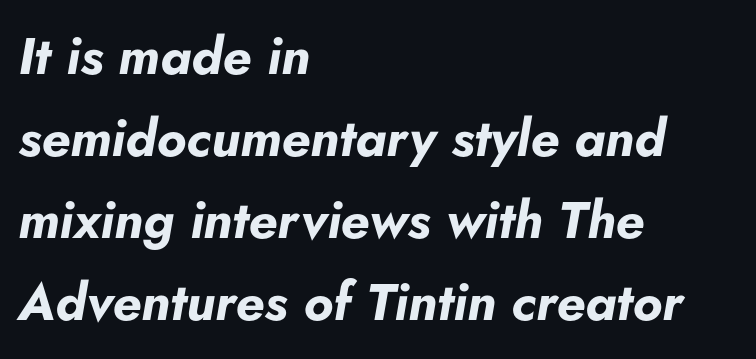
Varying glyph widths throughout — classic text-font behaviour. Short note: letters normally spaced. This is oblique type, the kind used for emphasis or titles. Check under the words: just untouched page. Leftover space on each line is placed entirely after the last word.
